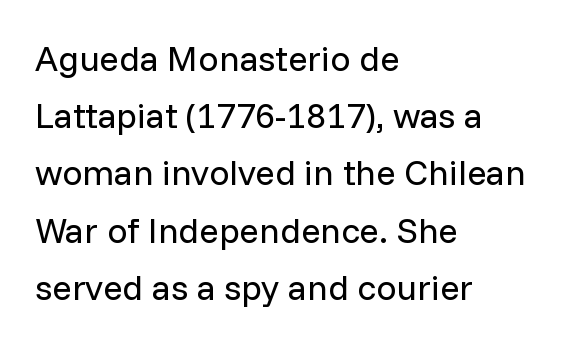
The strip under each line holds only bare page. The letters stand upright; this is a roman face. The lines in this sample share a left origin and differ only in where they stop. A typesetter would call this leading conventional body-copy spacing. The letters advance in unequal steps, a hallmark of proportional type. No letter is thick-stroked: the sample isn't bold.
